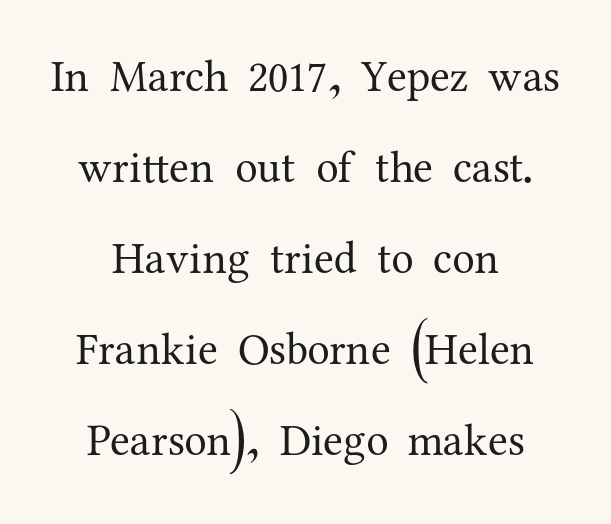
Q: Is the text bold? A: No.
Q: Is the text italic (slanted)? A: No, it is upright.
Q: Is the typeface a serif or a sans-serif typeface? A: Serif.
Q: Is the text underlined? A: No.
Q: How is the paragraph aligned? A: Centered.
Q: Is the spacing between letters normal or unusually wide? A: Normal.
Q: Is the spacing between lines tight, normal or loose? A: Loose.
Q: Width (condensed, normal, or wide)? A: Normal.
Q: Stroke contrast? A: Medium.
Q: x-height? A: Medium.
Q: Monospaced? A: No.
